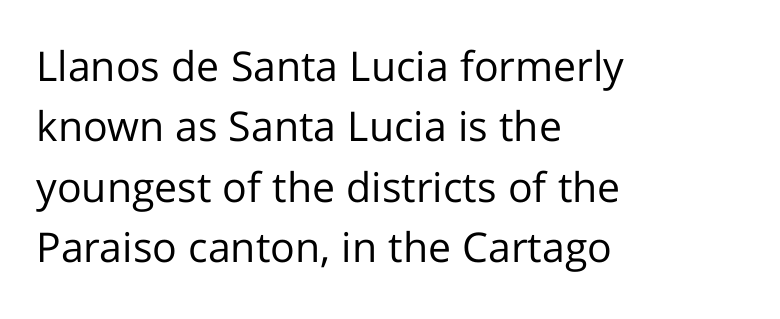
Q: Is the text bold? A: No.
Q: Is the text italic (slanted)? A: No, it is upright.
Q: Is the typeface a serif or a sans-serif typeface? A: Sans-serif.
Q: Is the text underlined? A: No.
Q: How is the paragraph aligned? A: Left-aligned.
Q: Is the spacing between letters normal or unusually wide? A: Normal.
Q: Is the spacing between lines tight, normal or loose? A: Normal.
Q: Width (condensed, normal, or wide)? A: Normal.
Q: Stroke contrast? A: Low.
Q: x-height? A: Medium.
Q: Monospaced? A: No.
